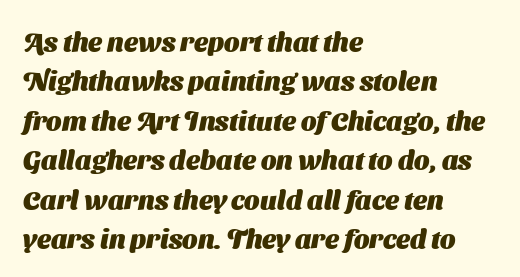
The image shows 27 px bold type; set left-aligned, normal line spacing (1.46x), normal letter spacing, not underlined.
